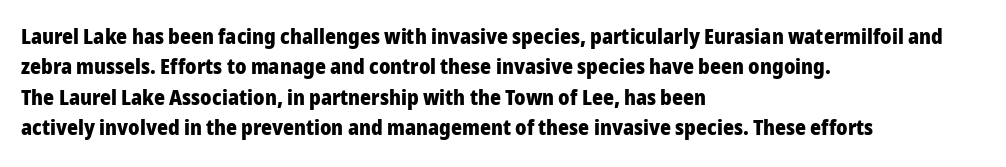
The image shows 21 px bold type, upright; set left-aligned, normal line spacing (1.45x), normal letter spacing, not underlined.
